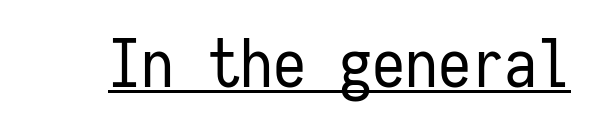
{"serif": "no", "italic": "no", "bold": "no", "weight": "regular", "width": "condensed", "stroke_contrast": "low", "x_height": "medium", "monospaced": "yes", "underline": "yes", "letter_spacing": "normal", "letter_spacing_em": 0.0, "glyph_px": 66}
